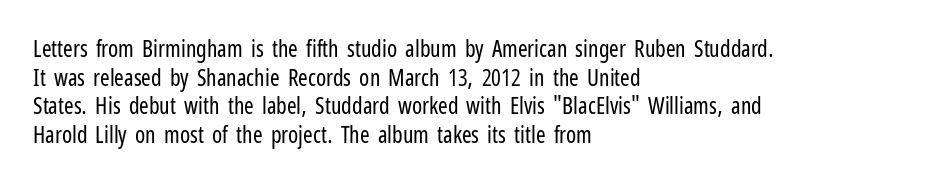
Q: Is the text bold? A: No.
Q: Is the text italic (slanted)? A: No, it is upright.
Q: Is the text underlined? A: No.
Q: How is the paragraph aligned? A: Left-aligned.
Q: Is the spacing between letters normal or unusually wide? A: Normal.
